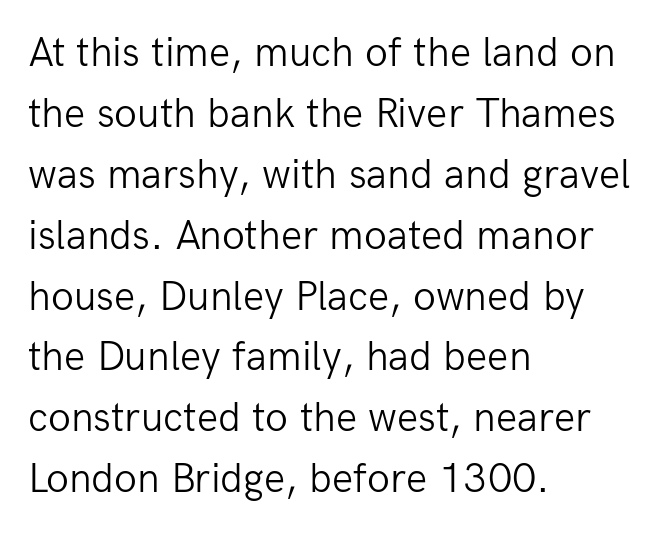
Q: Is the text bold? A: No.
Q: Is the text italic (slanted)? A: No, it is upright.
Q: Is the typeface a serif or a sans-serif typeface? A: Sans-serif.
Q: Is the text underlined? A: No.
Q: How is the paragraph aligned? A: Left-aligned.
Q: Is the spacing between letters normal or unusually wide? A: Normal.
Q: Is the spacing between lines tight, normal or loose? A: Normal.
Q: Width (condensed, normal, or wide)? A: Normal.
Q: Stroke contrast? A: Low.
Q: x-height? A: Medium.
Q: Monospaced? A: No.
